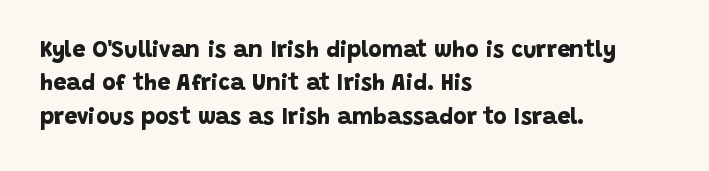
The image shows 23 px bold type; set left-aligned, normal line spacing (1.45x), normal letter spacing, not underlined.
